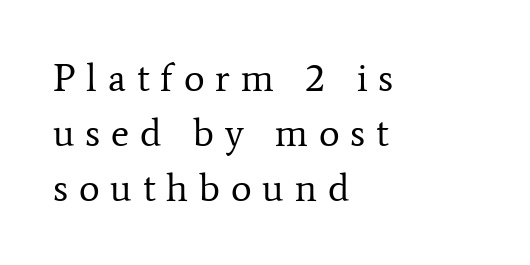
The image shows 39 px regular-weight serif type, upright; set left-aligned, normal line spacing (1.41x), unusually wide letter spacing (+0.28 em), not underlined; low stroke contrast and a medium x-height.
